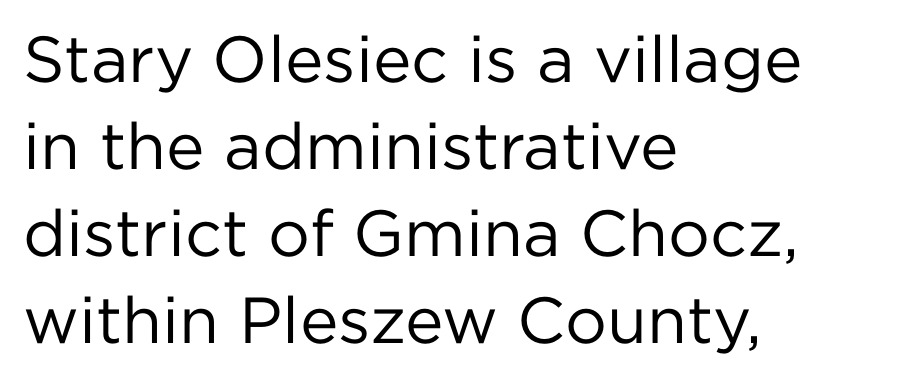
{"serif": "no", "italic": "no", "bold": "no", "weight": "regular", "width": "normal", "stroke_contrast": "low", "x_height": "medium", "monospaced": "no", "underline": "no", "align": "left", "line_spacing": "normal", "line_spacing_ratio": 1.34, "letter_spacing": "normal", "letter_spacing_em": 0.0, "glyph_px": 65}
